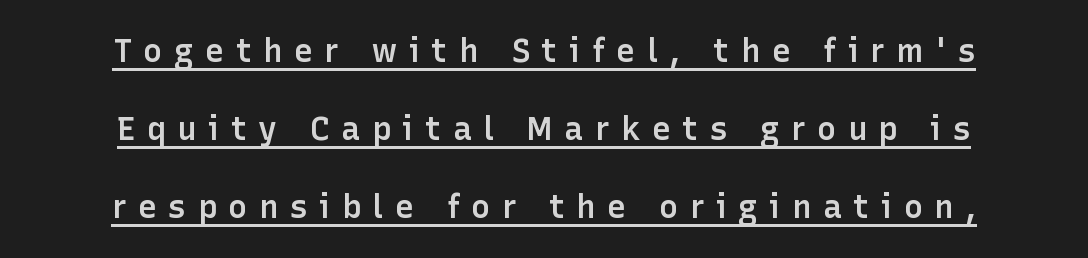
Q: Is the text bold? A: Semi-bold.
Q: Is the text italic (slanted)? A: No, it is upright.
Q: Is the typeface a serif or a sans-serif typeface? A: Sans-serif.
Q: Is the text underlined? A: Yes.
Q: How is the paragraph aligned? A: Centered.
Q: Is the spacing between letters normal or unusually wide? A: Unusually wide.
Q: Is the spacing between lines tight, normal or loose? A: Loose.
Q: Width (condensed, normal, or wide)? A: Normal.
Q: Stroke contrast? A: Low.
Q: x-height? A: Medium.
Q: Monospaced? A: No.
